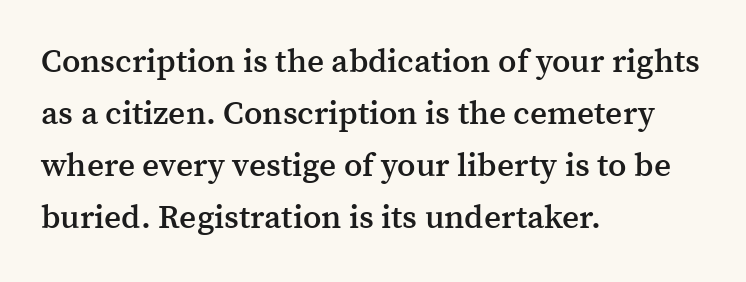
The image shows 33 px semibold serif type, upright; set left-aligned, normal line spacing (1.58x), normal letter spacing, not underlined; medium stroke contrast and a medium x-height.
